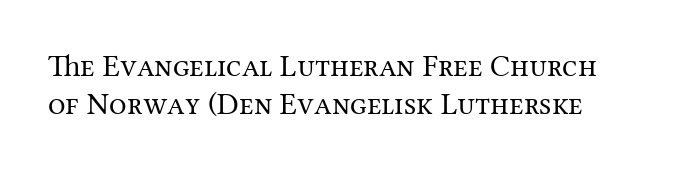
{"serif": "yes", "italic": "no", "bold": "no", "weight": "regular", "width": "normal", "stroke_contrast": "medium", "x_height": "medium", "monospaced": "no", "underline": "no", "line_spacing_ratio": 1.22, "letter_spacing": "normal", "letter_spacing_em": 0.0, "glyph_px": 31}
